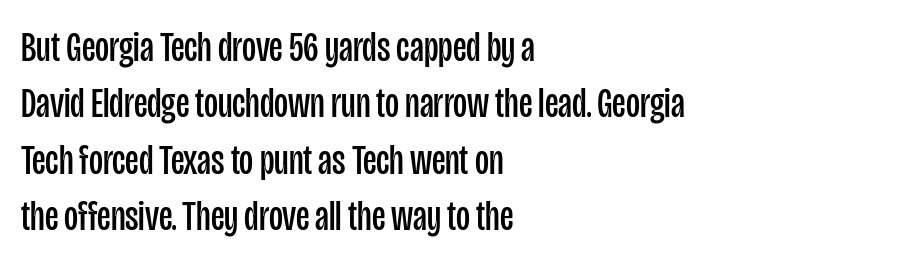
The glyphs in this specimen are sans serif. Words float on clear page, feet unadorned. The font is comparable to plain body text, perhaps lighter. Tall strokes in this sample are plumb rather than angled. Vertically, the passage feels balanced, rows spaced as you'd expect. The ragged edge is on the right, which tells us the setting is flush left.
